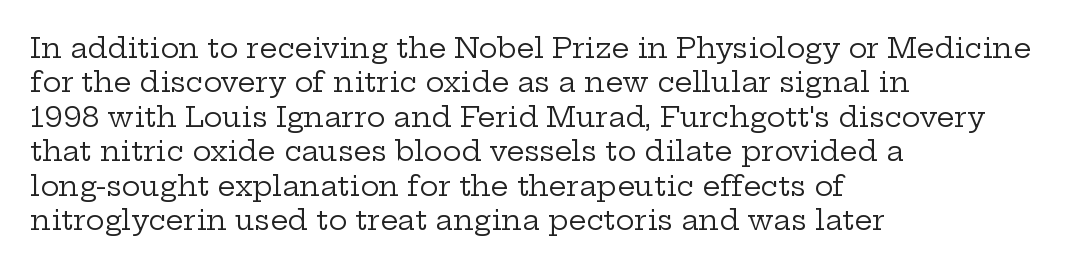
{"serif": "yes", "italic": "no", "bold": "no", "weight": "regular", "width": "wide", "stroke_contrast": "low", "x_height": "medium", "monospaced": "no", "underline": "no", "align": "left", "line_spacing_ratio": 1.23, "letter_spacing": "normal", "letter_spacing_em": 0.0, "glyph_px": 28}
